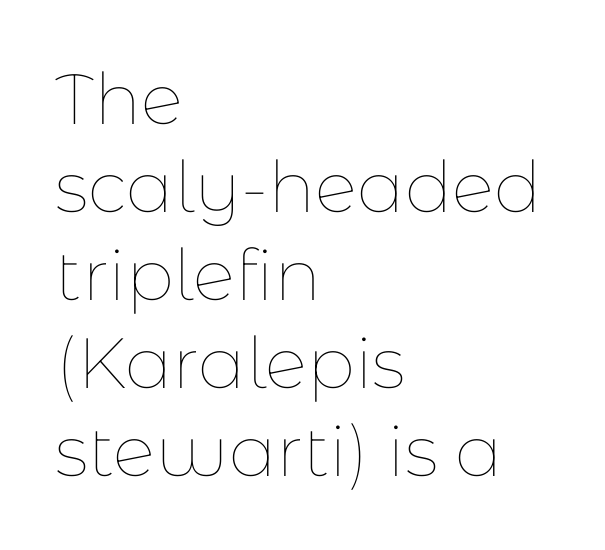
Q: Is the text bold? A: No.
Q: Is the text italic (slanted)? A: No, it is upright.
Q: Is the text underlined? A: No.
Q: How is the paragraph aligned? A: Left-aligned.
Q: Is the spacing between letters normal or unusually wide? A: Normal.
Q: Width (condensed, normal, or wide)? A: Normal.
Q: Stroke contrast? A: Low.
Q: x-height? A: Medium.
Q: Monospaced? A: No.
